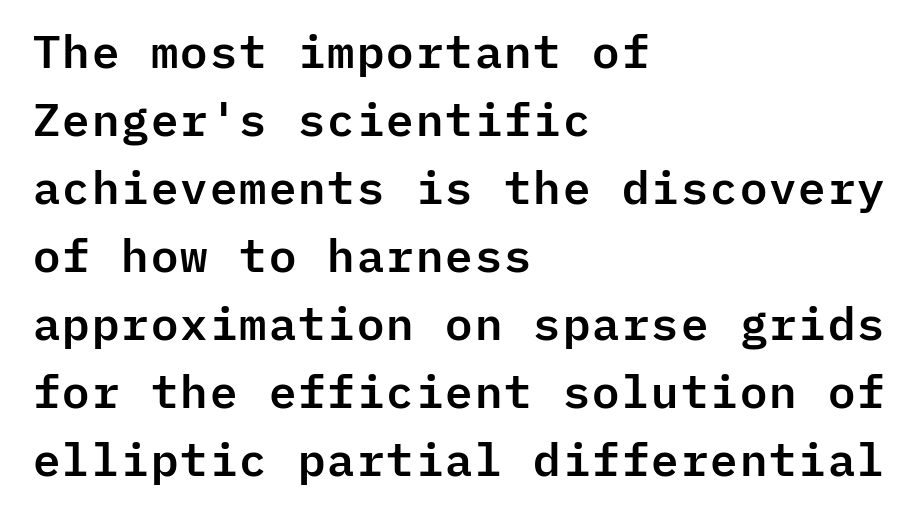
Q: Is the text italic (slanted)? A: No, it is upright.
Q: Is the typeface a serif or a sans-serif typeface? A: Sans-serif.
Q: Is the text underlined? A: No.
Q: How is the paragraph aligned? A: Left-aligned.
Q: Is the spacing between letters normal or unusually wide? A: Normal.
Q: Is the spacing between lines tight, normal or loose? A: Normal.
Q: Width (condensed, normal, or wide)? A: Normal.
Q: Stroke contrast? A: Low.
Q: x-height? A: Medium.
Q: Monospaced? A: Yes.
